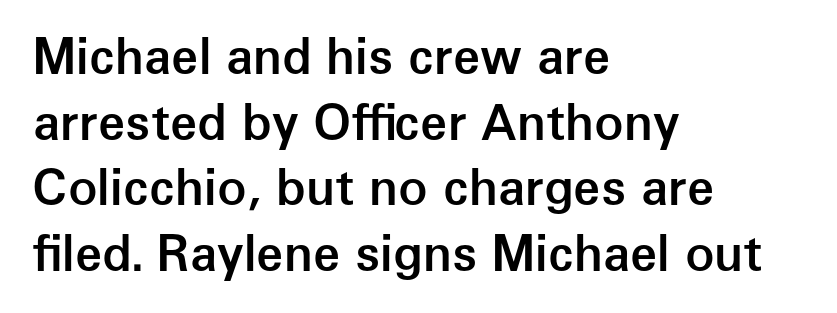
Check where the strokes stop: nothing finishes them off — pure sans. Words appear dense and cohesive because spacing is normal. Left-aligned paragraph, ragged on the right. This is moderately heavy type, rendered in semibold. The rows are spaced the way most documents space them. Looks like regular typesetting: each glyph gets only the width it needs.
